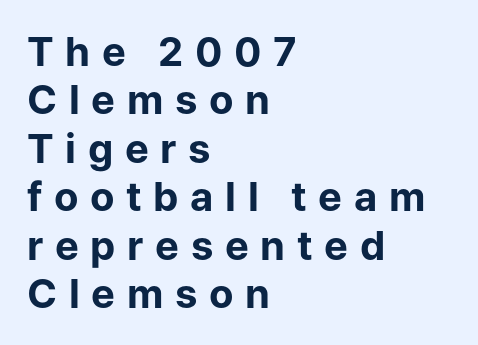
Q: Is the text bold? A: Yes.
Q: Is the text italic (slanted)? A: No, it is upright.
Q: Is the typeface a serif or a sans-serif typeface? A: Sans-serif.
Q: Is the text underlined? A: No.
Q: How is the paragraph aligned? A: Left-aligned.
Q: Is the spacing between letters normal or unusually wide? A: Unusually wide.
Q: Width (condensed, normal, or wide)? A: Normal.
Q: Stroke contrast? A: Low.
Q: x-height? A: Medium.
Q: Monospaced? A: No.
